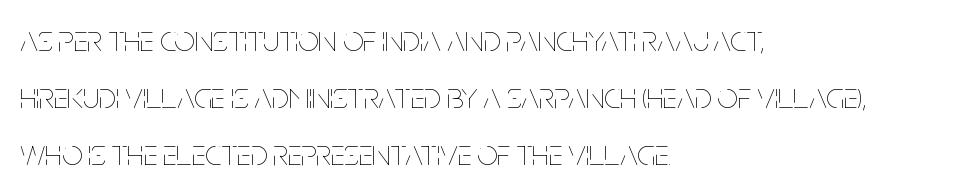
Q: Is the text bold? A: No.
Q: Is the text italic (slanted)? A: No, it is upright.
Q: Is the text underlined? A: No.
Q: How is the paragraph aligned? A: Left-aligned.
Q: Is the spacing between letters normal or unusually wide? A: Normal.
Q: Is the spacing between lines tight, normal or loose? A: Normal.
Q: Width (condensed, normal, or wide)? A: Condensed.
Q: Stroke contrast? A: Low.
Q: x-height? A: Large.
Q: Monospaced? A: No.
